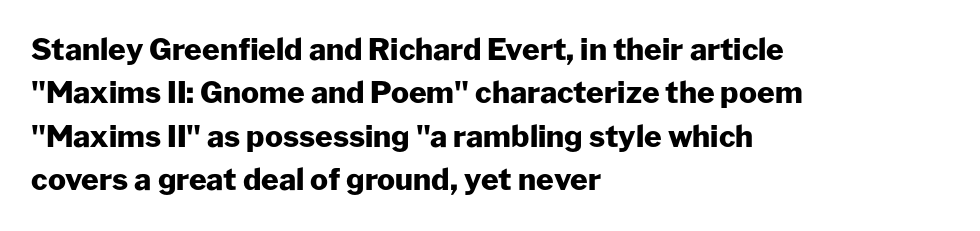
The image shows 30 px heavy sans-serif type, upright; set left-aligned, normal line spacing (1.45x), normal letter spacing, not underlined; low stroke contrast and a medium x-height.
